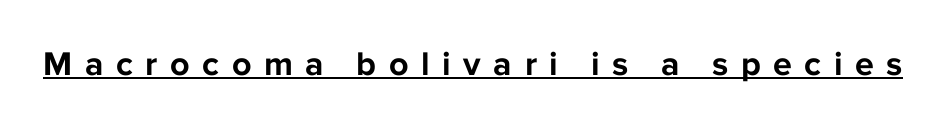
A typesetter would call this heavily tracked-out type. Unlike a traditional serif, this face leaves its strokes unadorned. These lines carry a lot of weight — the face is fully bold. The face used here appears with an underline applied. Character widths vary here, with narrow letters taking less room than wide ones. It's the straight-up-and-down kind of type.
